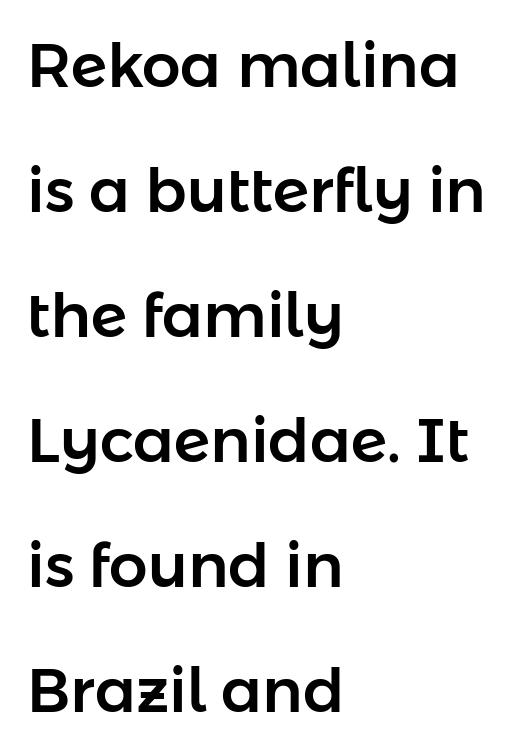
Q: Is the text italic (slanted)? A: No, it is upright.
Q: Is the typeface a serif or a sans-serif typeface? A: Sans-serif.
Q: Is the text underlined? A: No.
Q: How is the paragraph aligned? A: Left-aligned.
Q: Is the spacing between letters normal or unusually wide? A: Normal.
Q: Is the spacing between lines tight, normal or loose? A: Loose.
Q: Width (condensed, normal, or wide)? A: Normal.
Q: Stroke contrast? A: Low.
Q: x-height? A: Medium.
Q: Monospaced? A: No.
